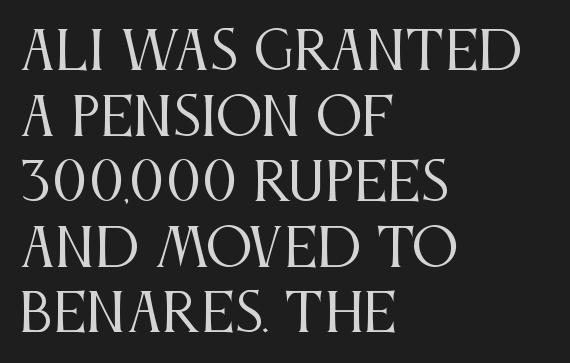
{"serif": "yes", "italic": "no", "bold": "no", "weight": "regular", "width": "condensed", "stroke_contrast": "medium", "x_height": "large", "monospaced": "no", "underline": "no", "align": "left", "line_spacing": "normal", "line_spacing_ratio": 1.26, "letter_spacing": "normal", "letter_spacing_em": 0.0, "glyph_px": 52}
